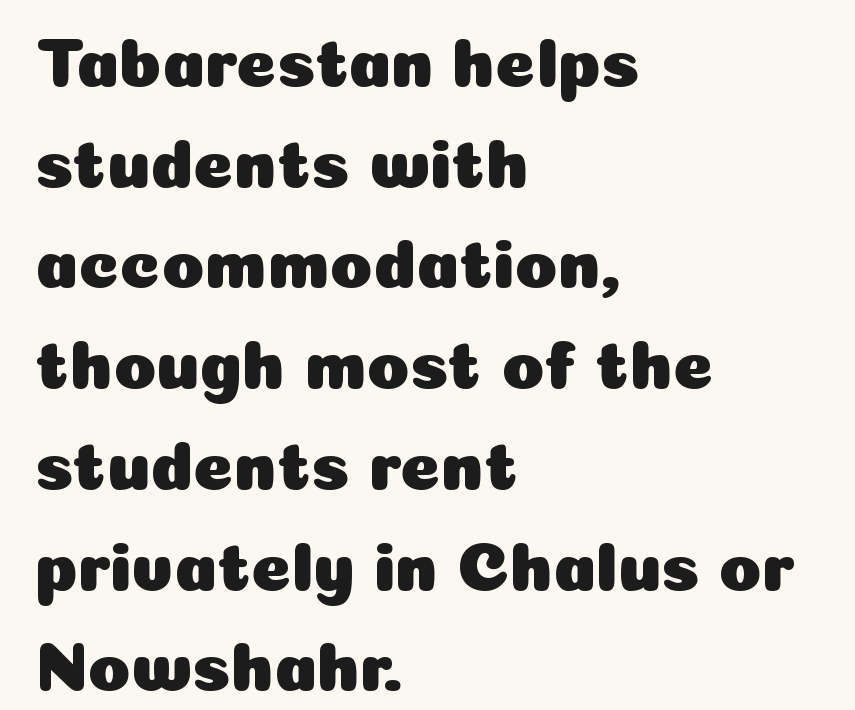
The image shows 69 px sans-serif type, upright; set left-aligned, normal line spacing (1.46x), normal letter spacing, not underlined; low stroke contrast and a medium x-height.
